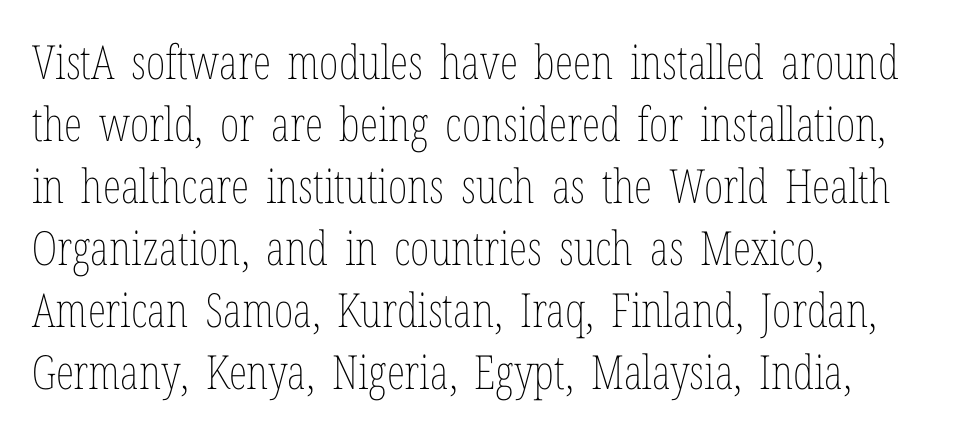
The image shows 47 px thin, condensed type, upright; set left-aligned, normal line spacing (1.32x), normal letter spacing, not underlined; low stroke contrast and a medium x-height.
